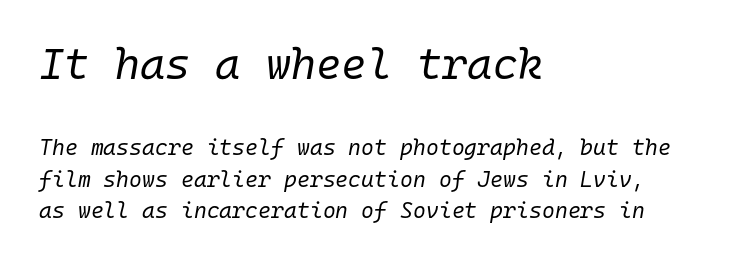
{"italic": "yes", "lean": "right", "slant_degrees": 10, "bold": "no", "weight": "regular", "width": "normal", "stroke_contrast": "low", "x_height": "medium", "monospaced": "yes", "underline": "no", "align": "left", "line_spacing": "normal", "line_spacing_ratio": 1.42, "letter_spacing": "normal", "letter_spacing_em": 0.0, "larger_block": "first", "size_ratio": 1.95, "glyph_px": 43}
